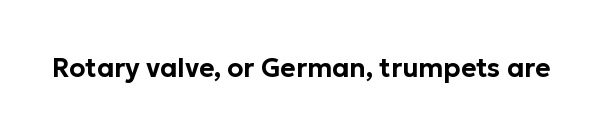
Q: Is the text italic (slanted)? A: No, it is upright.
Q: Is the text underlined? A: No.
Q: Is the spacing between letters normal or unusually wide? A: Normal.
